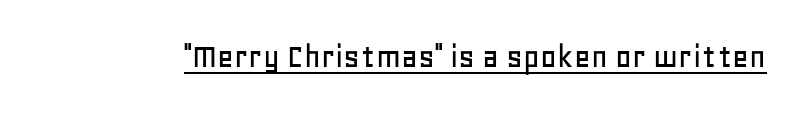
You could not count columns in this text — the font is proportionally spaced. Does a line run under the words? Yes, clearly. Every character sits straight up, as roman type does. Note: no serifs on the glyphs. Glyph-to-glyph distance matches everyday printed text.
